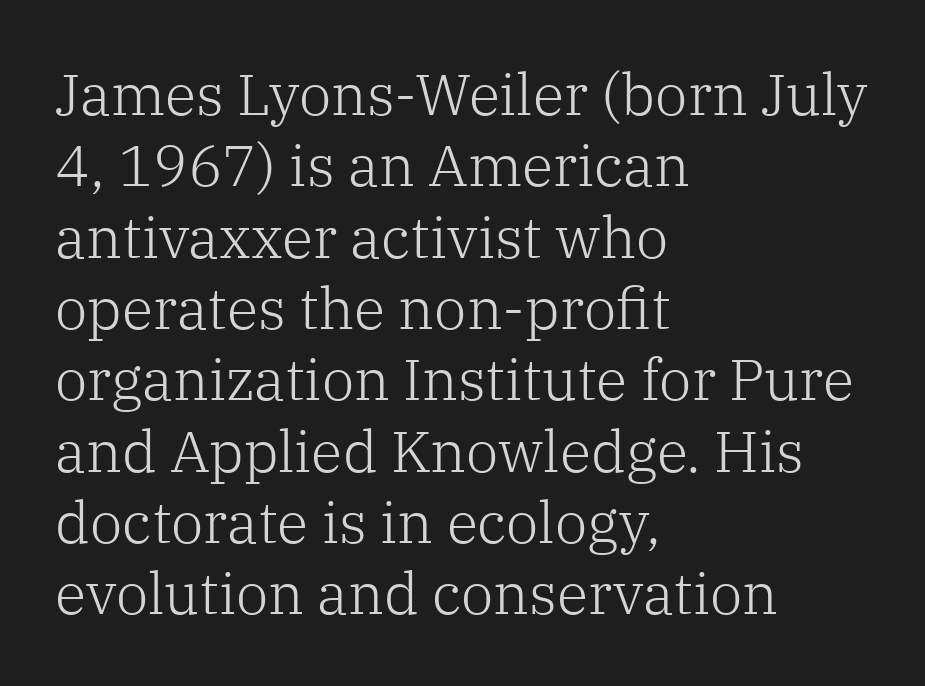
{"serif": "yes", "italic": "no", "bold": "no", "weight": "light", "width": "normal", "stroke_contrast": "low", "x_height": "medium", "monospaced": "no", "underline": "no", "align": "left", "line_spacing_ratio": 1.23, "letter_spacing": "normal", "letter_spacing_em": 0.0, "glyph_px": 58}
